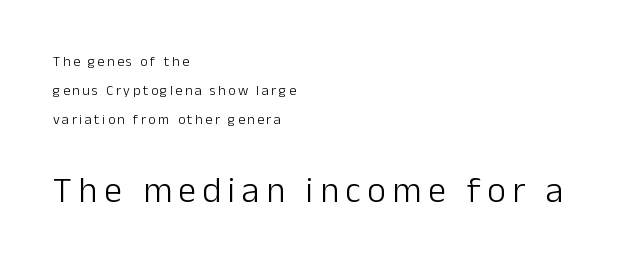
The image shows 36 px light sans-serif type, upright; set left-aligned, loose line spacing (2.07x), not underlined; the second (bottom) block is 2.57x larger; low stroke contrast and a medium x-height.
